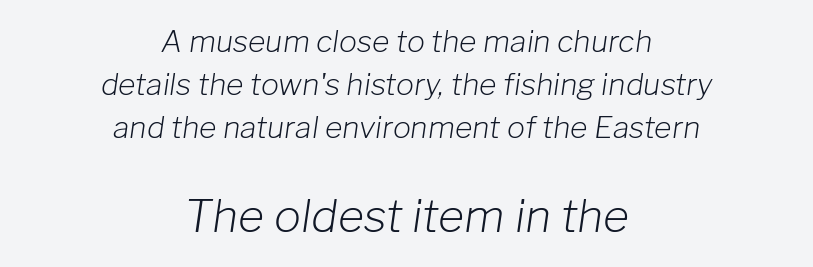
{"italic": "yes", "lean": "right", "slant_degrees": 8, "bold": "no", "weight": "light", "width": "normal", "stroke_contrast": "low", "x_height": "medium", "monospaced": "no", "underline": "no", "align": "center", "line_spacing": "normal", "line_spacing_ratio": 1.43, "letter_spacing": "normal", "letter_spacing_em": 0.0, "larger_block": "second", "size_ratio": 1.5, "glyph_px": 45}
